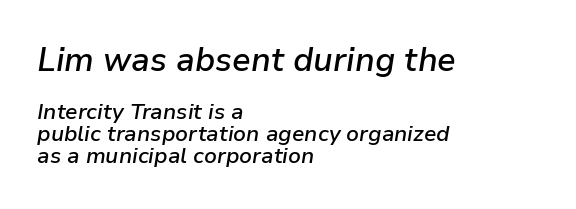
The image shows 33 px semibold type, italic (leaning right); set left-aligned, tight line spacing (1.0x), normal letter spacing, not underlined; the first (top) block is 1.5x larger; low stroke contrast and a medium x-height.
